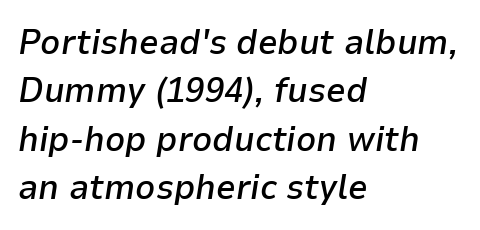
The image shows 35 px semibold type, italic (leaning right); set left-aligned, normal line spacing (1.38x), normal letter spacing, not underlined; low stroke contrast and a medium x-height.
